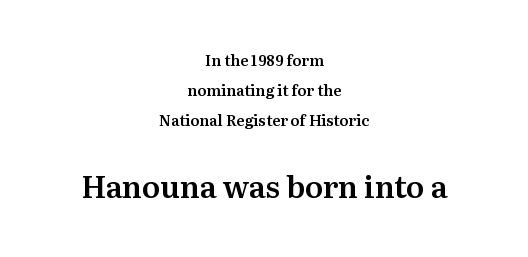
Q: Is the text italic (slanted)? A: No, it is upright.
Q: Is the typeface a serif or a sans-serif typeface? A: Serif.
Q: Is the text underlined? A: No.
Q: How is the paragraph aligned? A: Centered.
Q: Is the spacing between letters normal or unusually wide? A: Normal.
Q: Is the spacing between lines tight, normal or loose? A: Loose.
Q: Which block of text is set in a larger size, the first (top) or the second (bottom)? A: The second (bottom) one.
Q: Width (condensed, normal, or wide)? A: Normal.
Q: Stroke contrast? A: Medium.
Q: x-height? A: Medium.
Q: Monospaced? A: No.
